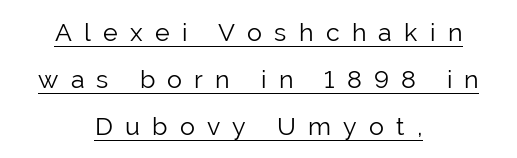
The image shows 25 px text type, upright; set centered, line spacing 1.88x, unusually wide letter spacing (+0.49 em), underlined.
